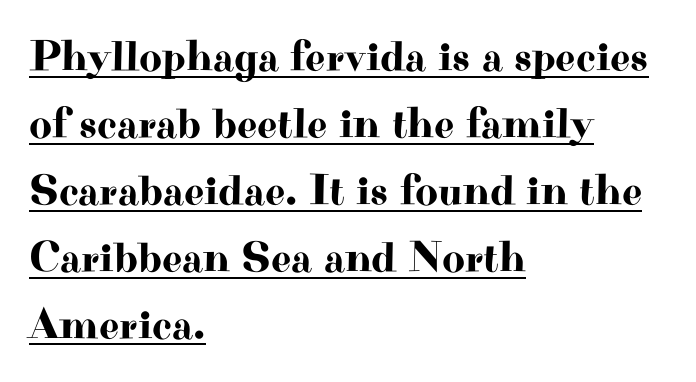
{"serif": "yes", "italic": "no", "width": "wide", "stroke_contrast": "high", "x_height": "small", "monospaced": "no", "underline": "yes", "align": "left", "line_spacing": "normal", "line_spacing_ratio": 1.52, "letter_spacing": "normal", "letter_spacing_em": 0.0, "glyph_px": 44}
